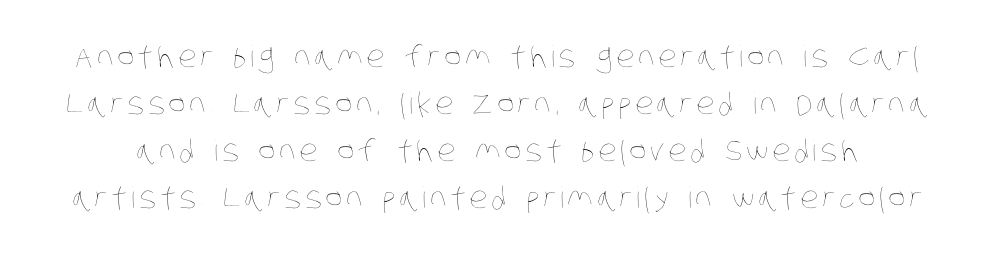
Q: Is the text bold? A: No.
Q: Is the text underlined? A: No.
Q: Is the spacing between lines tight, normal or loose? A: Normal.
Q: Width (condensed, normal, or wide)? A: Condensed.
Q: Stroke contrast? A: Low.
Q: x-height? A: Large.
Q: Monospaced? A: No.
